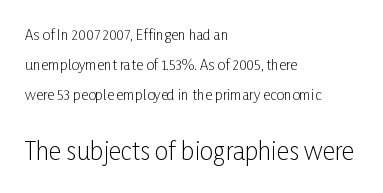
Q: Is the text bold? A: No.
Q: Is the text italic (slanted)? A: No, it is upright.
Q: Is the text underlined? A: No.
Q: How is the paragraph aligned? A: Left-aligned.
Q: Is the spacing between letters normal or unusually wide? A: Normal.
Q: Is the spacing between lines tight, normal or loose? A: Loose.
Q: Which block of text is set in a larger size, the first (top) or the second (bottom)? A: The second (bottom) one.
